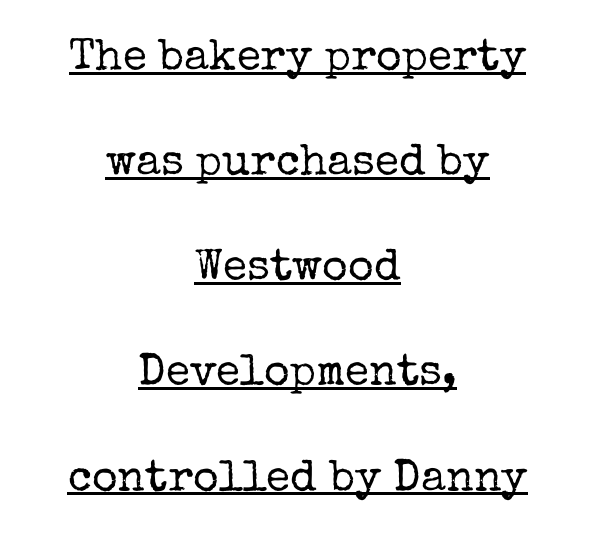
The image shows 44 px regular-weight serif type, upright; set centered, loose line spacing (2.39x), normal letter spacing, underlined; low stroke contrast and a medium x-height.
